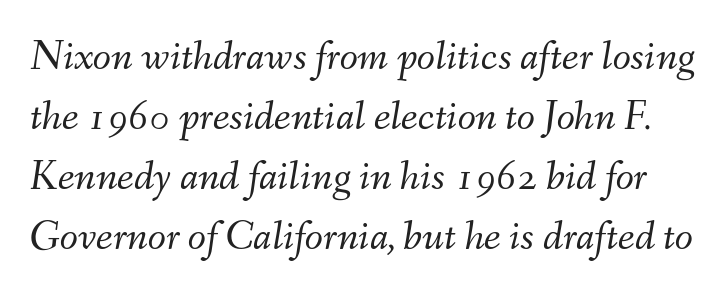
The image shows 42 px light type, italic (leaning right); set normal line spacing (1.43x), normal letter spacing, not underlined; medium stroke contrast and a small x-height.
